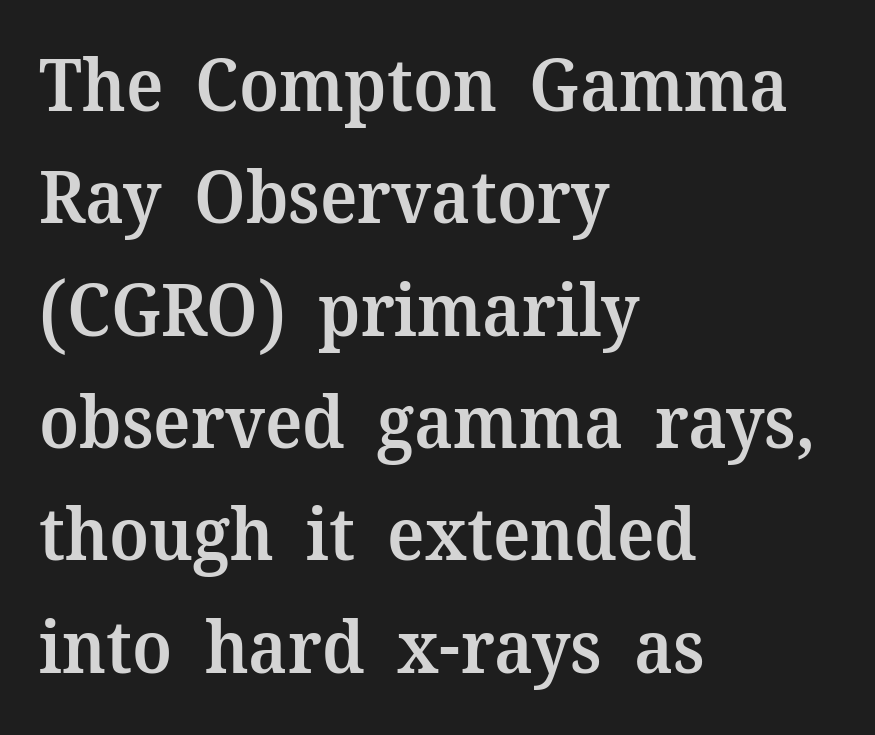
The image shows 72 px semibold serif type, upright; set left-aligned, normal line spacing (1.56x), normal letter spacing, not underlined; medium stroke contrast and a medium x-height.
